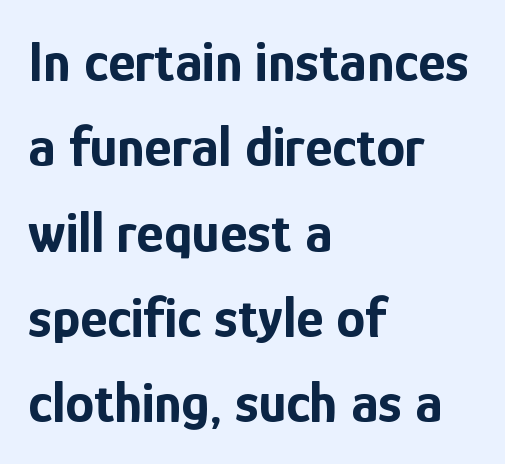
The image shows 58 px bold, condensed sans-serif type, upright; set left-aligned, normal line spacing (1.47x), normal letter spacing, not underlined; low stroke contrast and a medium x-height.
